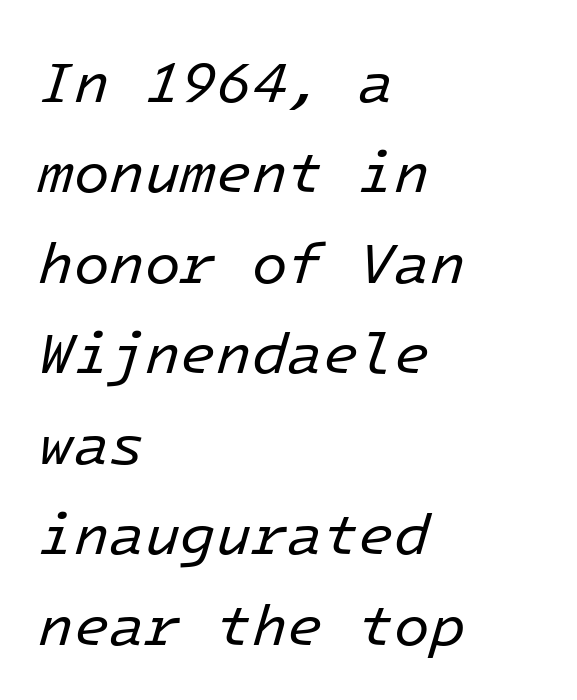
{"italic": "yes", "lean": "right", "slant_degrees": 16, "bold": "no", "weight": "regular", "width": "normal", "stroke_contrast": "low", "x_height": "medium", "monospaced": "yes", "underline": "no", "align": "left", "line_spacing": "normal", "line_spacing_ratio": 1.56, "letter_spacing": "normal", "letter_spacing_em": 0.0, "glyph_px": 58}
